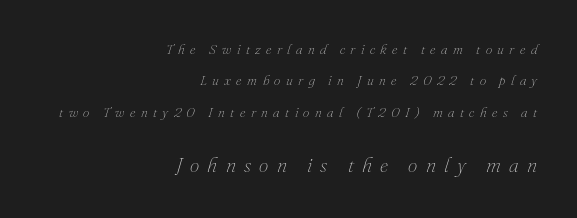
The image shows 21 px text type, italic (leaning right); set right-aligned, loose line spacing (2.24x), unusually wide letter spacing (+0.39 em), not underlined; the second (bottom) block is 1.5x larger.
